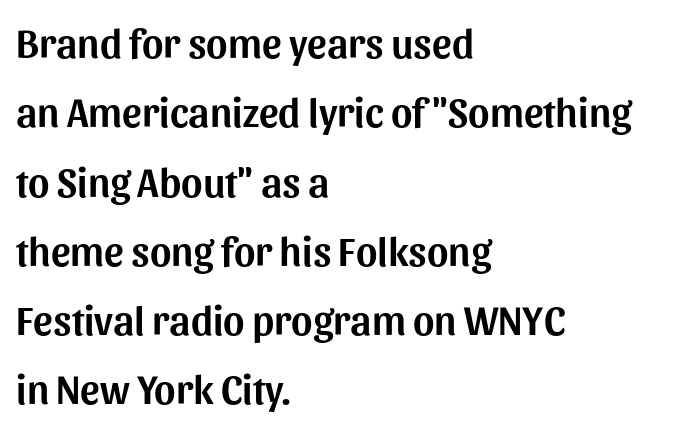
The image shows 41 px sans-serif type, upright; set left-aligned, normal line spacing (1.69x), normal letter spacing, not underlined; medium stroke contrast and a medium x-height.
